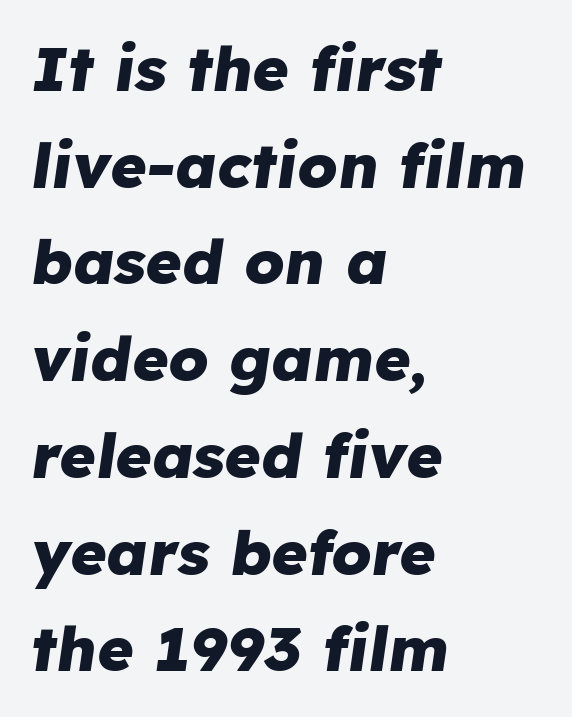
Q: Is the text bold? A: Yes.
Q: Is the text italic (slanted)? A: Yes, it leans right by about 8 degrees.
Q: Is the text underlined? A: No.
Q: How is the paragraph aligned? A: Left-aligned.
Q: Is the spacing between letters normal or unusually wide? A: Normal.
Q: Is the spacing between lines tight, normal or loose? A: Normal.
Q: Width (condensed, normal, or wide)? A: Normal.
Q: Stroke contrast? A: Low.
Q: x-height? A: Medium.
Q: Monospaced? A: No.
